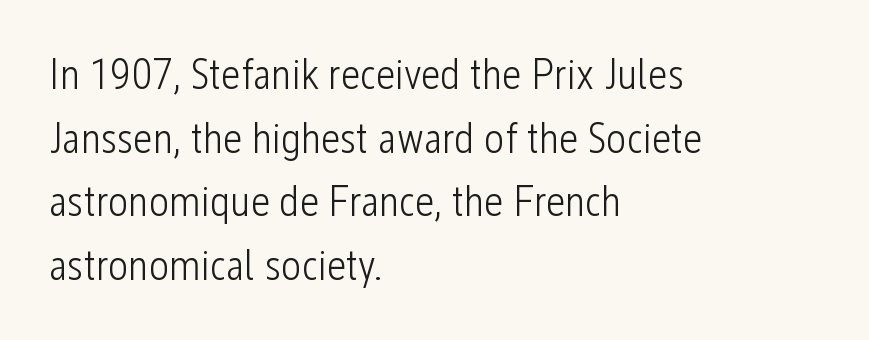
The specimen reads as upright at a glance. Each word holds together tightly as a unit, with standard inter-letter gaps. Stems and bowls with no extra thickness — not bold. Normally led — the rows are evenly, conventionally spaced. Lines of text with bare space underneath. Does the copy run flush right? No — it runs flush left.
